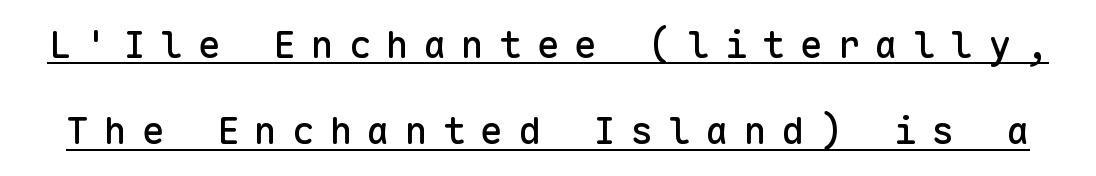
The image shows 38 px sans-serif type, upright, monospaced; set loose line spacing (2.27x), unusually wide letter spacing (+0.39 em), underlined; low stroke contrast and a medium x-height.
